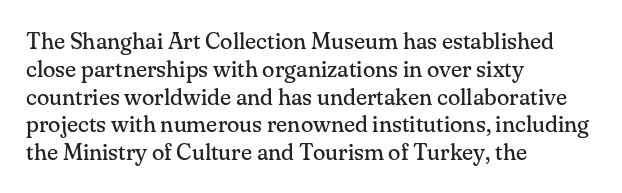
{"italic": "no", "bold": "no", "underline": "no", "align": "left", "line_spacing_ratio": 1.21, "letter_spacing": "normal", "letter_spacing_em": 0.0, "glyph_px": 23}
